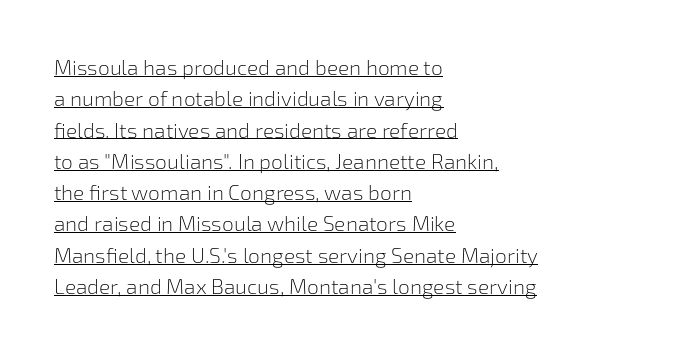
Q: Is the text bold? A: No.
Q: Is the text italic (slanted)? A: No, it is upright.
Q: Is the text underlined? A: Yes.
Q: How is the paragraph aligned? A: Left-aligned.
Q: Is the spacing between letters normal or unusually wide? A: Normal.
Q: Is the spacing between lines tight, normal or loose? A: Normal.
